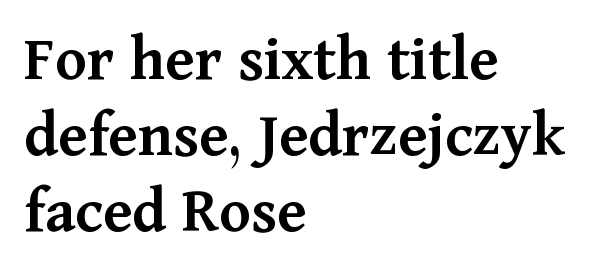
The image shows 66 px semibold serif type, upright; set left-aligned, tight line spacing (1.15x), normal letter spacing, not underlined; medium stroke contrast and a medium x-height.
